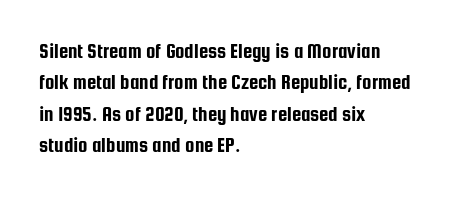
Q: Is the text italic (slanted)? A: No, it is upright.
Q: Is the text underlined? A: No.
Q: How is the paragraph aligned? A: Left-aligned.
Q: Is the spacing between letters normal or unusually wide? A: Normal.
Q: Is the spacing between lines tight, normal or loose? A: Normal.
